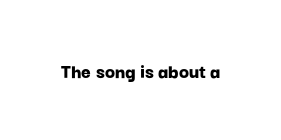
The letterforms sit shoulder to shoulder at normal distance. These lines were composed using upright roman letters. Check the space under the baseline: it is left empty. The sample has been set heavy, in full bold.
